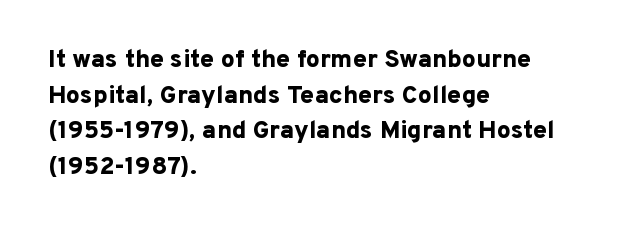
Q: Is the text bold? A: Yes.
Q: Is the text italic (slanted)? A: No, it is upright.
Q: Is the text underlined? A: No.
Q: How is the paragraph aligned? A: Left-aligned.
Q: Is the spacing between letters normal or unusually wide? A: Normal.
Q: Is the spacing between lines tight, normal or loose? A: Normal.
